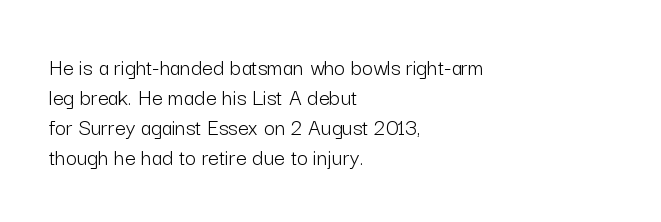
{"italic": "no", "bold": "no", "underline": "no", "align": "left", "line_spacing": "normal", "line_spacing_ratio": 1.25, "letter_spacing": "normal", "letter_spacing_em": 0.0, "glyph_px": 24}
